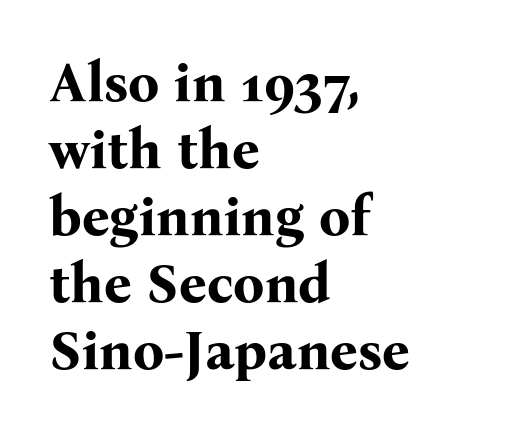
{"serif": "yes", "italic": "no", "bold": "yes", "weight": "bold", "width": "normal", "stroke_contrast": "medium", "x_height": "medium", "monospaced": "no", "underline": "no", "align": "left", "line_spacing_ratio": 1.22, "letter_spacing": "normal", "letter_spacing_em": 0.0, "glyph_px": 55}
